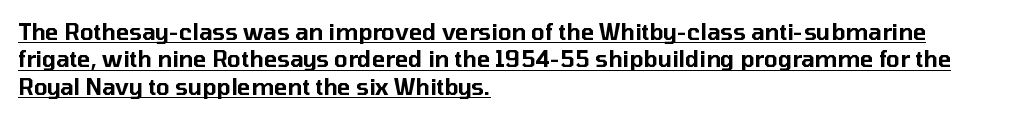
Q: Is the text italic (slanted)? A: No, it is upright.
Q: Is the text underlined? A: Yes.
Q: How is the paragraph aligned? A: Left-aligned.
Q: Is the spacing between letters normal or unusually wide? A: Normal.
Q: Is the spacing between lines tight, normal or loose? A: Normal.
